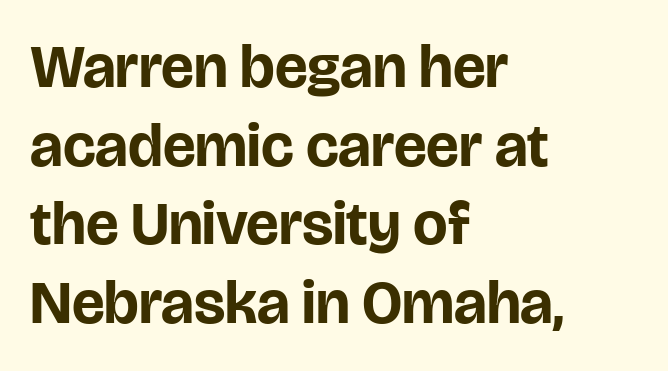
Short and long lines alike share a common starting point at left. The text was rendered using a sans face with plain stroke endings. How would I describe the line gaps? Plain and ordinary. Just letters on the line, the space beneath them empty. Strokes here are thick enough to call this a true bold.
